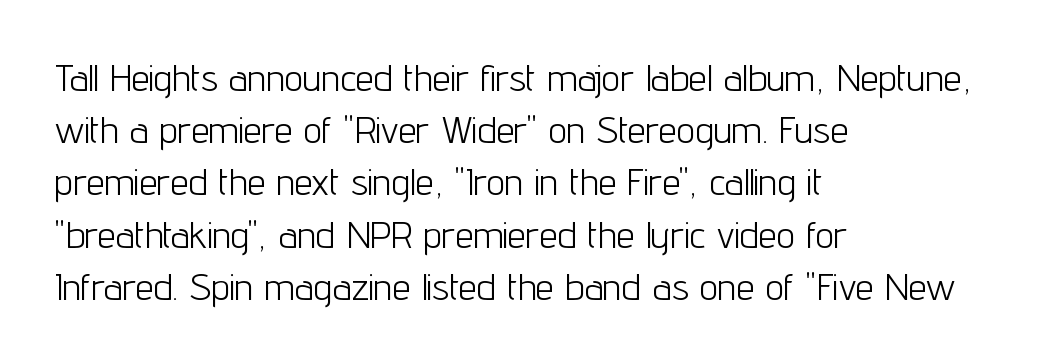
Q: Is the text bold? A: No.
Q: Is the text italic (slanted)? A: No, it is upright.
Q: Is the typeface a serif or a sans-serif typeface? A: Sans-serif.
Q: Is the text underlined? A: No.
Q: How is the paragraph aligned? A: Left-aligned.
Q: Is the spacing between letters normal or unusually wide? A: Normal.
Q: Is the spacing between lines tight, normal or loose? A: Normal.
Q: Width (condensed, normal, or wide)? A: Condensed.
Q: Stroke contrast? A: Low.
Q: x-height? A: Medium.
Q: Monospaced? A: No.
